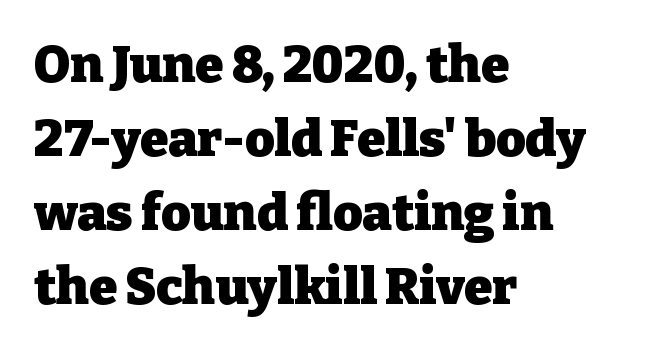
Q: Is the text bold? A: Yes.
Q: Is the text italic (slanted)? A: No, it is upright.
Q: Is the typeface a serif or a sans-serif typeface? A: Serif.
Q: Is the text underlined? A: No.
Q: How is the paragraph aligned? A: Left-aligned.
Q: Is the spacing between letters normal or unusually wide? A: Normal.
Q: Is the spacing between lines tight, normal or loose? A: Normal.
Q: Width (condensed, normal, or wide)? A: Normal.
Q: Stroke contrast? A: Low.
Q: x-height? A: Medium.
Q: Monospaced? A: No.
